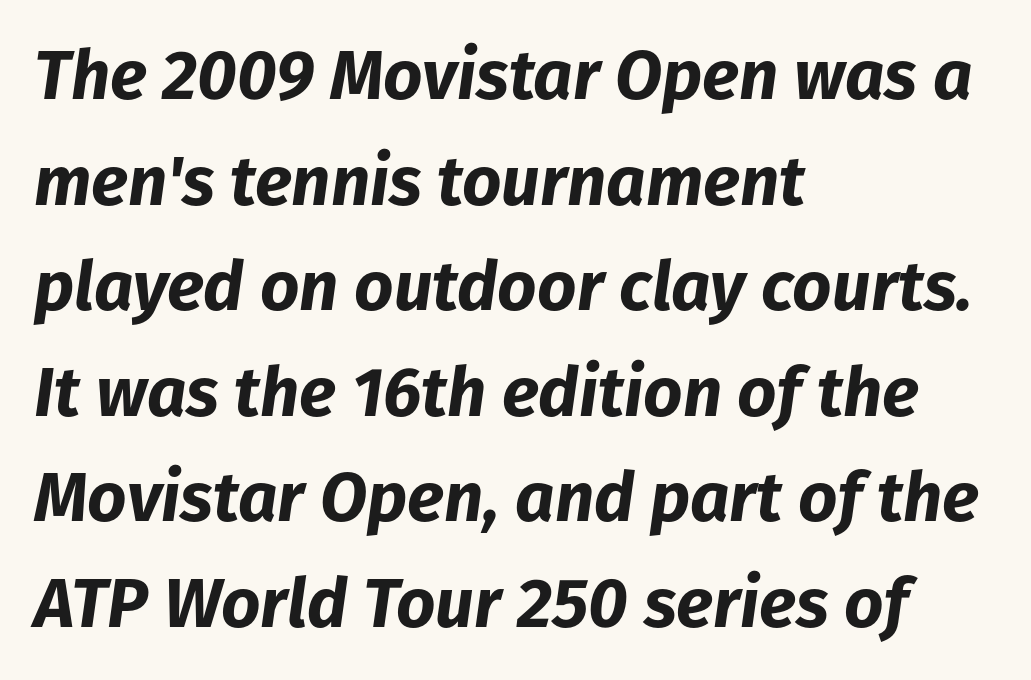
{"italic": "yes", "lean": "right", "slant_degrees": 8, "bold": "yes", "weight": "bold", "width": "normal", "stroke_contrast": "low", "x_height": "medium", "monospaced": "no", "underline": "no", "align": "left", "line_spacing": "normal", "line_spacing_ratio": 1.53, "letter_spacing": "normal", "letter_spacing_em": 0.0, "glyph_px": 69}
